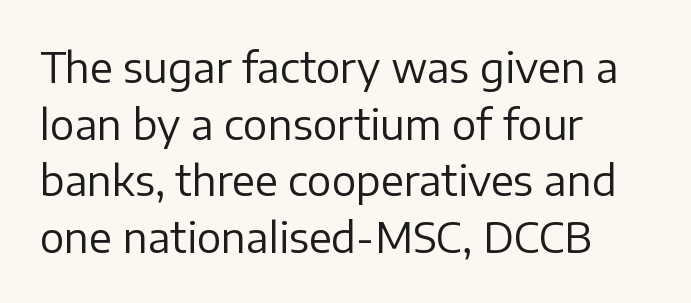
Is there any slant? The stems are plumb. The passage shown is typeset with a sans-serif family. Note the varied advance widths — an 'i' is clearly narrower than an 'm'. Each word holds together tightly as a unit, with standard inter-letter gaps. Each stroke keeps to a modest, everyday thickness or less. Honestly, the row spacing looks completely unremarkable.
